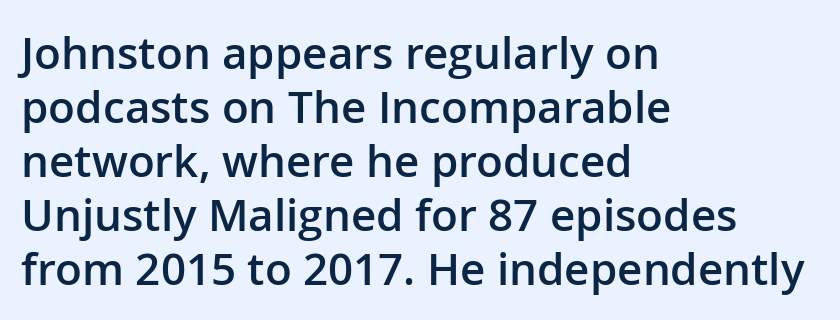
This sample uses plain, unmodified letter spacing. Weight check: semibold — heavier than regular, not quite bold. Words float on clear page, feet unadorned. If you drew a ruler down the left edge, every line would touch it. You can tell from the bare stems that sans-serif type was used. The lettering stays uniformly vertical, giving the passage a roman look.
